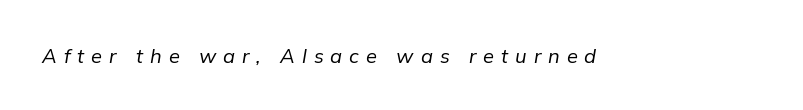
Q: Is the text bold? A: No.
Q: Is the text italic (slanted)? A: Yes, it leans right by about 9 degrees.
Q: Is the text underlined? A: No.
Q: Is the spacing between letters normal or unusually wide? A: Unusually wide.
